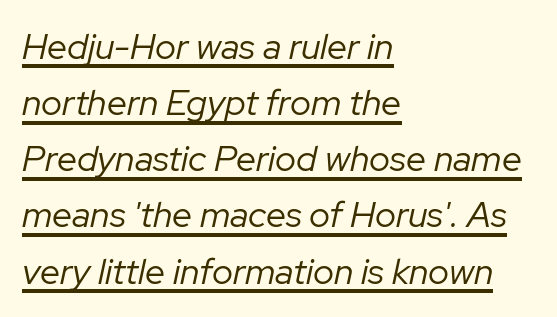
{"italic": "yes", "lean": "right", "slant_degrees": 12, "bold": "no", "weight": "regular", "width": "normal", "stroke_contrast": "low", "x_height": "medium", "monospaced": "no", "underline": "yes", "align": "left", "line_spacing": "normal", "line_spacing_ratio": 1.56, "letter_spacing": "normal", "letter_spacing_em": 0.0, "glyph_px": 36}
